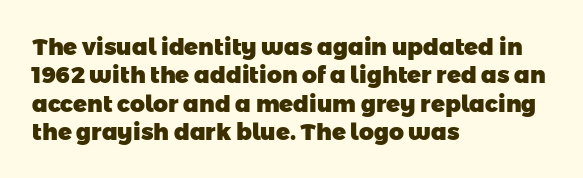
Words appear dense and cohesive because spacing is normal. A classic flush-left, rag-right setting is used for this passage. No word sits above an underline. The sample has been set heavy, in full bold.
